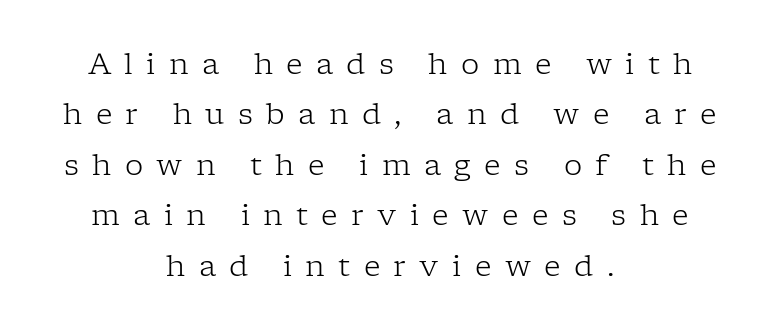
{"serif": "yes", "italic": "no", "bold": "no", "weight": "light", "width": "normal", "stroke_contrast": "low", "x_height": "medium", "monospaced": "no", "underline": "no", "align": "center", "line_spacing_ratio": 1.74, "letter_spacing": "wide", "letter_spacing_em": 0.46, "glyph_px": 29}
